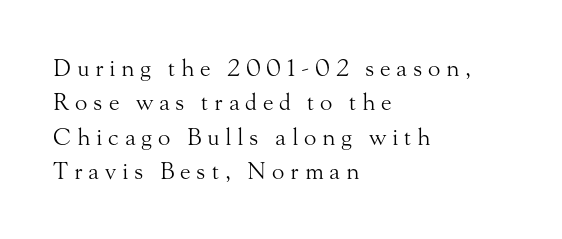
{"italic": "no", "bold": "no", "underline": "no", "align": "left", "line_spacing": "normal", "line_spacing_ratio": 1.49, "letter_spacing": "wide", "letter_spacing_em": 0.25, "glyph_px": 23}
